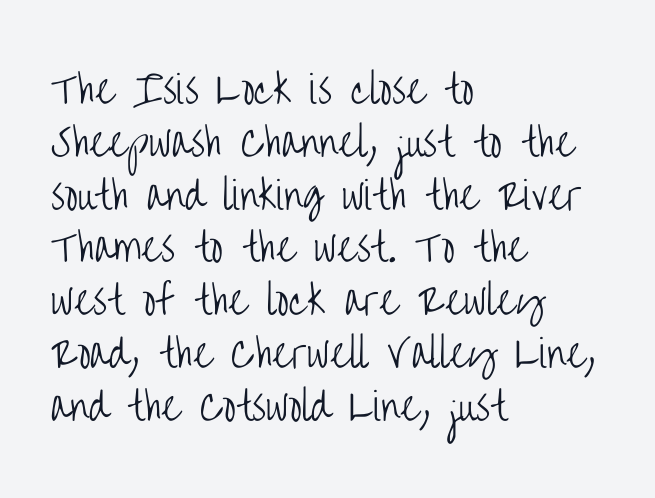
Nobody touched the tracking dial on this one. Where is the straight margin? On the left. Regular leading. Type without underlining. The characters are drawn with everyday or finer stroke widths.
